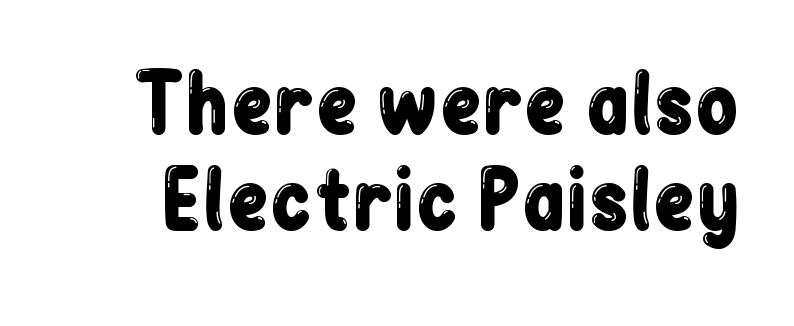
Q: Is the text italic (slanted)? A: No, it is upright.
Q: Is the typeface a serif or a sans-serif typeface? A: Sans-serif.
Q: Is the text underlined? A: No.
Q: Is the spacing between letters normal or unusually wide? A: Normal.
Q: Width (condensed, normal, or wide)? A: Condensed.
Q: Stroke contrast? A: Low.
Q: x-height? A: Medium.
Q: Monospaced? A: No.
